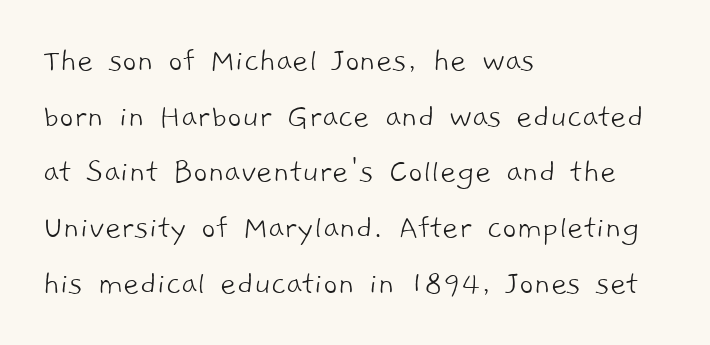
Q: Is the text bold? A: No.
Q: Is the typeface a serif or a sans-serif typeface? A: Sans-serif.
Q: Is the text underlined? A: No.
Q: How is the paragraph aligned? A: Left-aligned.
Q: Is the spacing between letters normal or unusually wide? A: Normal.
Q: Is the spacing between lines tight, normal or loose? A: Normal.
Q: Width (condensed, normal, or wide)? A: Normal.
Q: Stroke contrast? A: Low.
Q: x-height? A: Medium.
Q: Monospaced? A: No.
